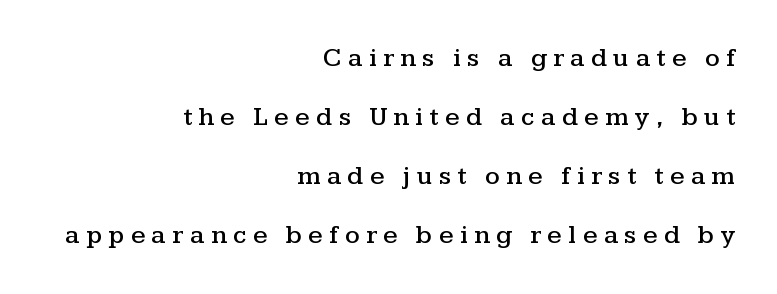
Alignment: flush right. Do the letters lean? They stand straight. The type is letterspaced generously, with wide tracking. Does the leading feel generous? Absolutely, it's lavish. The glyphs are unaccompanied by any horizontal stroke below them.
